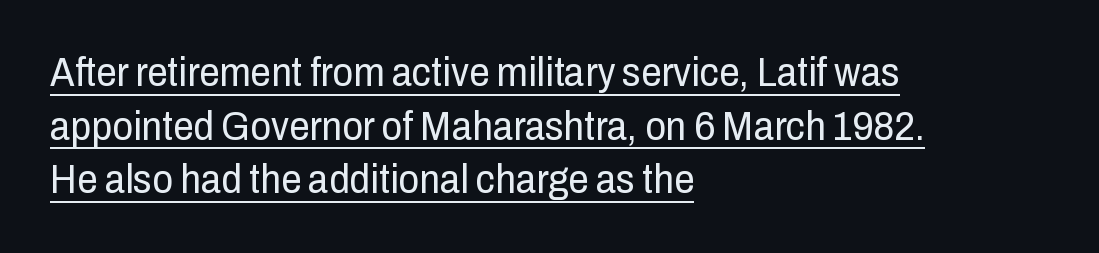
{"serif": "no", "italic": "no", "bold": "no", "weight": "regular", "width": "condensed", "stroke_contrast": "low", "x_height": "medium", "monospaced": "no", "underline": "yes", "align": "left", "line_spacing": "normal", "line_spacing_ratio": 1.31, "letter_spacing": "normal", "letter_spacing_em": 0.0, "glyph_px": 41}
